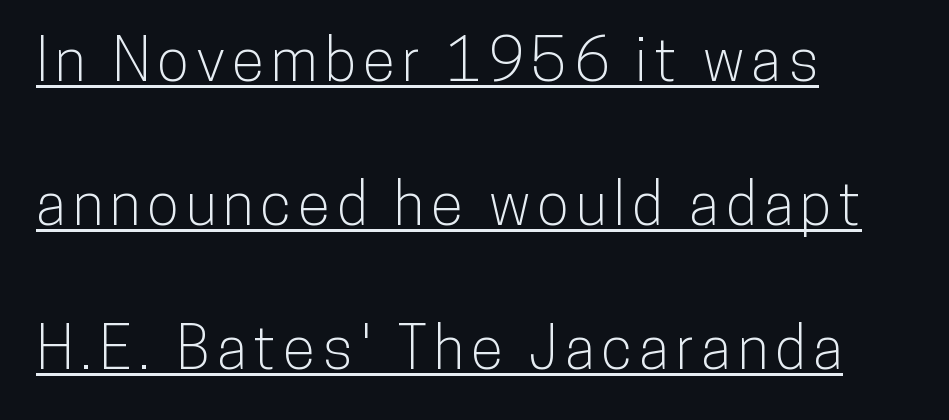
The specimen reads as upright at a glance. A classic flush-left, rag-right setting is used for this passage. Is this a fixed-width face? No — the glyphs have proportional, varying widths. Has an underline been added? It has.
